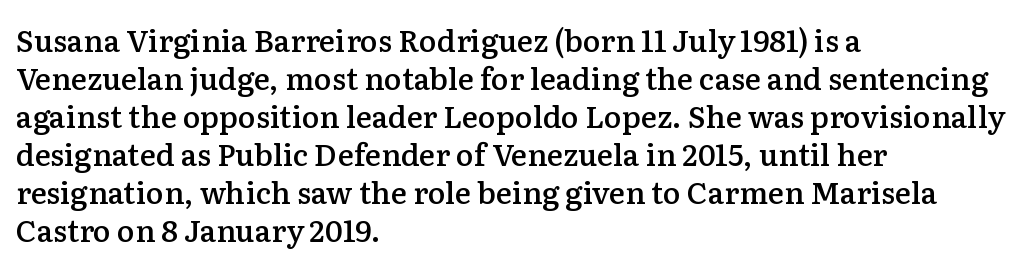
The image shows 30 px semibold serif type, upright; set left-aligned, normal line spacing (1.27x), normal letter spacing, not underlined; low stroke contrast and a medium x-height.
